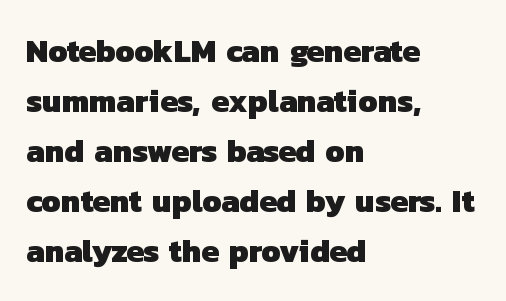
{"serif": "no", "bold": "yes", "weight": "heavy", "width": "normal", "stroke_contrast": "low", "x_height": "medium", "monospaced": "no", "underline": "no", "align": "left", "line_spacing": "normal", "line_spacing_ratio": 1.56, "letter_spacing": "normal", "letter_spacing_em": 0.0, "glyph_px": 32}
